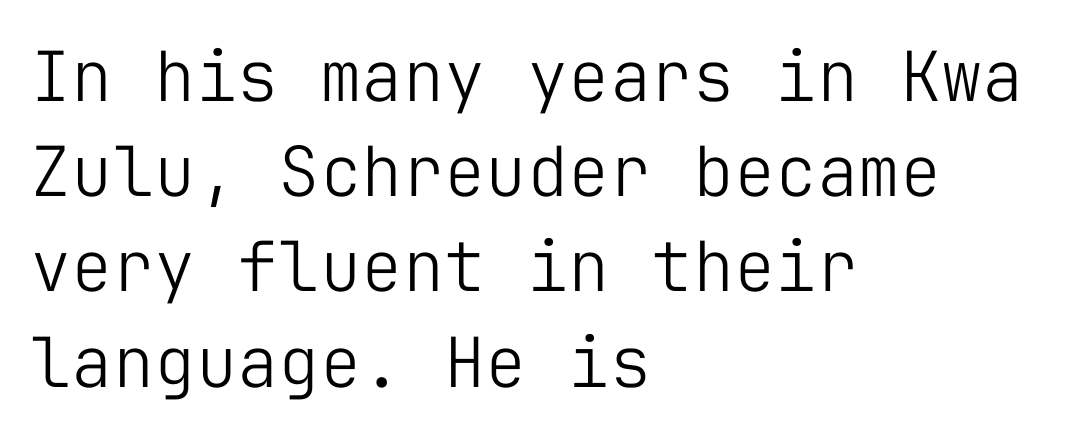
Every row of glyphs begins at an identical x-position on the left. These lines are rendered in a fixed-pitch font. Has an underline been added? It has not. Characters remain perfectly vertical along every line. The designer left line spacing at the default.
